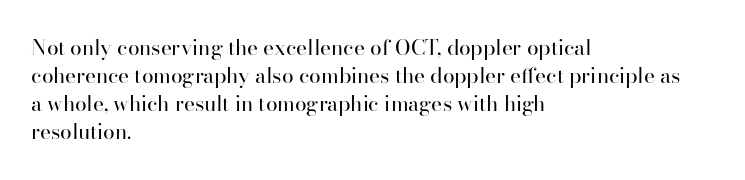
{"italic": "no", "bold": "no", "underline": "no", "align": "left", "line_spacing": "normal", "line_spacing_ratio": 1.34, "letter_spacing": "normal", "letter_spacing_em": 0.0, "glyph_px": 21}
